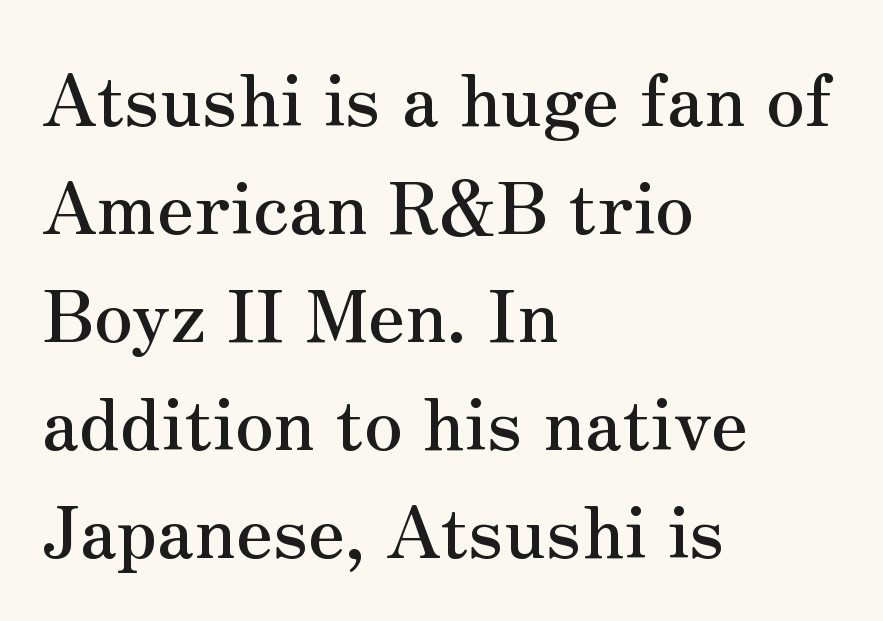
A bare baseline throughout the passage. The type is set solid horizontally, with unmodified tracking. The lines are quadded left. The letters carry serifs — small finishing strokes at the ends of their stems. The passage shown is typed in a proportional face where columns would drift.
